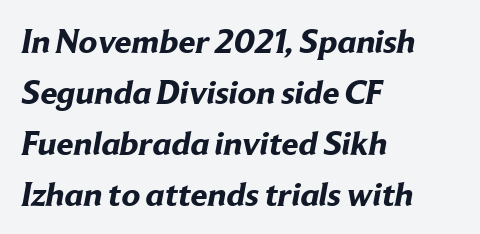
The paragraph has a hard left edge and a soft right edge. No extra tracking has been applied to these lines. This rendering features lettering with no underline. Does the leading feel generous? No, just average.
